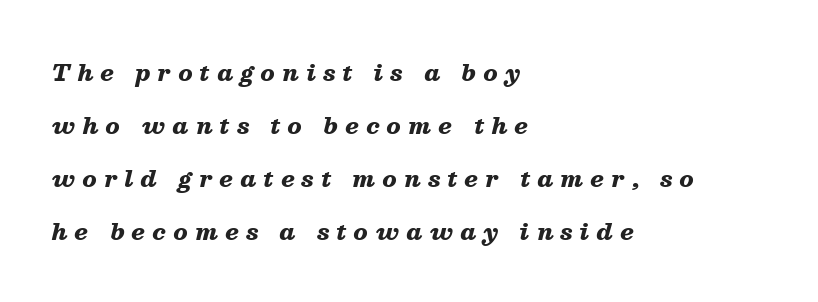
The text carries the slant typical of an italic or oblique font. Tracking value appears strongly positive — letters spread wide. Vertically, the passage feels expansive, rows floating well apart. Horizontally, the lines are justified to the leading edge only.
